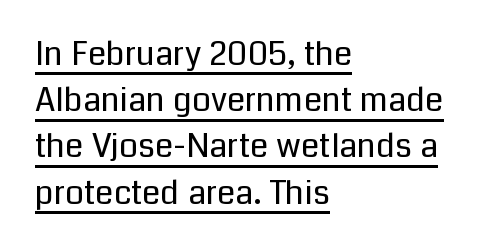
{"serif": "no", "italic": "no", "bold": "no", "weight": "regular", "width": "normal", "stroke_contrast": "low", "x_height": "medium", "monospaced": "no", "underline": "yes", "align": "left", "line_spacing": "normal", "line_spacing_ratio": 1.4, "letter_spacing": "normal", "letter_spacing_em": 0.0, "glyph_px": 33}
